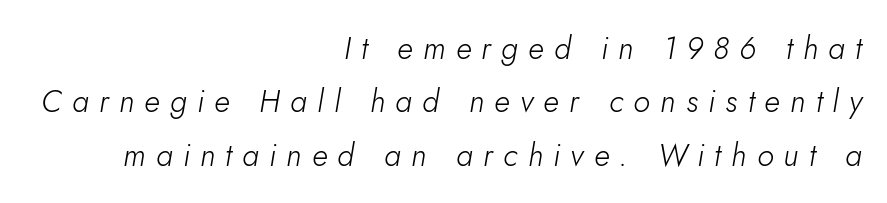
{"italic": "yes", "lean": "right", "slant_degrees": 10, "bold": "no", "weight": "light", "width": "normal", "stroke_contrast": "low", "x_height": "small", "monospaced": "no", "underline": "no", "align": "right", "line_spacing_ratio": 1.72, "letter_spacing": "wide", "letter_spacing_em": 0.33, "glyph_px": 31}
